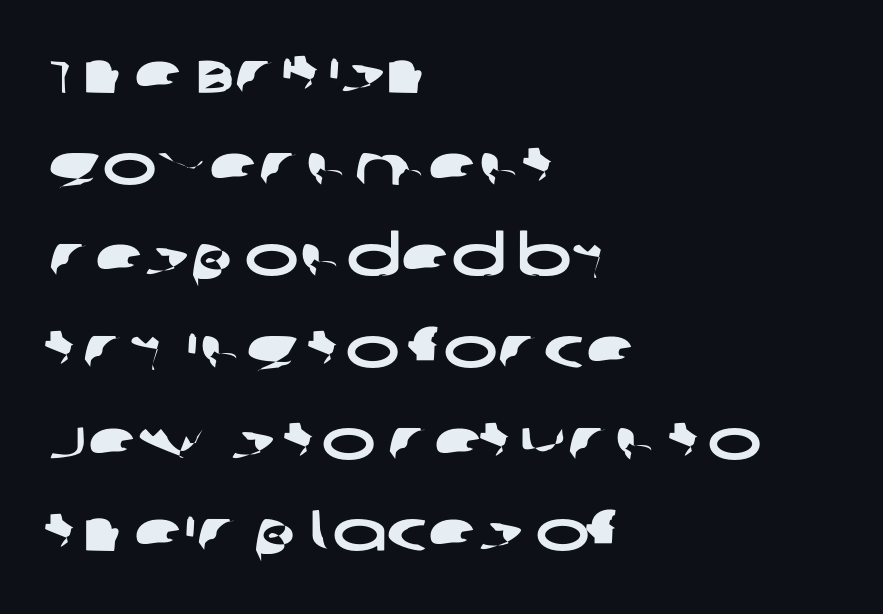
Note: no serifs on the glyphs. A typesetter would call this proportional, since set widths differ per character. These lines keep a tight, regular rhythm from letter to letter. Is the block centered? No — it sits flush against the left margin. Leading matches the norm, producing a regular column.
